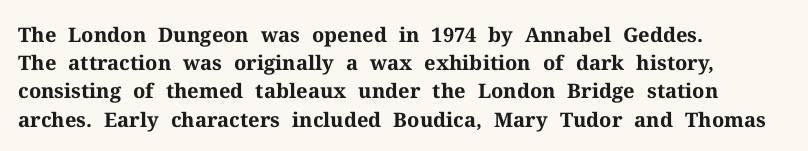
Upright lettering throughout. Each line starts at the same left margin while the right side varies. The passage shown has conventional tracking throughout. The glyphs have the mass of a bold cut. Summary of vertical rhythm: regular, with standard interline spacing. Words float on clear page, feet unadorned.
